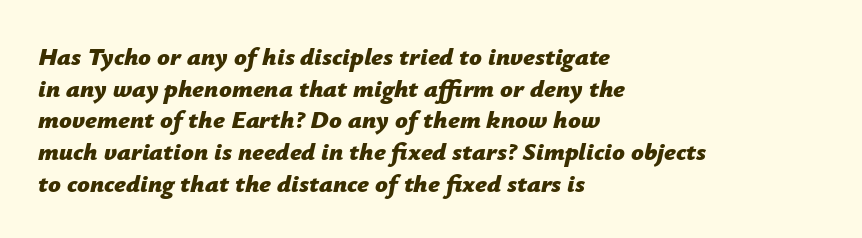
Does the weight exceed regular? Yes, all the way to bold. Emphasis-style slanted type is in use. Characters follow at the spacing the type designer built in. Line spacing here is normal. The space beneath each line is pristine and unruled.
